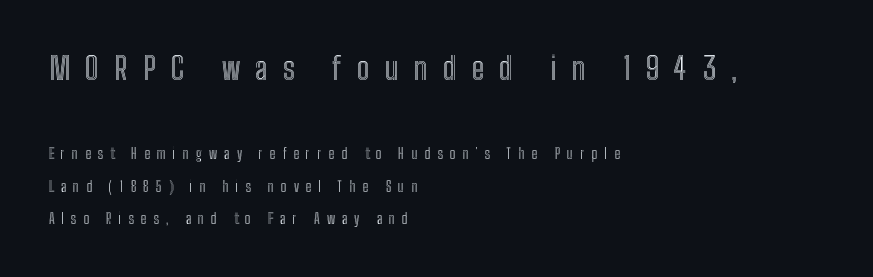
The image shows 31 px condensed type, upright; set left-aligned, loose line spacing (2.31x), unusually wide letter spacing (+0.5 em), not underlined; the first (top) block is 2.21x larger; a medium x-height.
